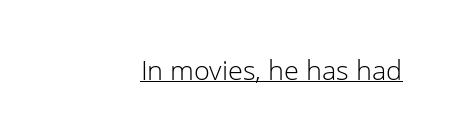
The image shows 27 px text type, upright; set right-aligned, normal letter spacing, underlined.
